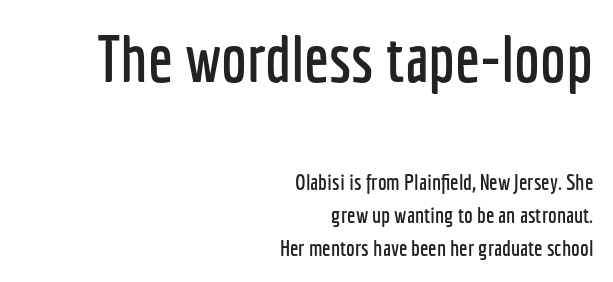
The image shows 65 px condensed sans-serif type, upright; set right-aligned, normal line spacing (1.5x), normal letter spacing, not underlined; the first (top) block is 2.95x larger; low stroke contrast and a medium x-height.
